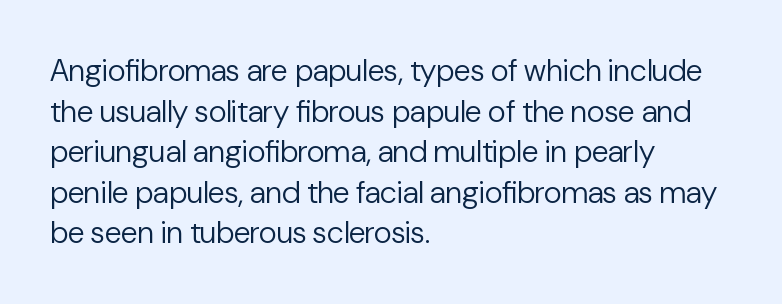
The image shows 31 px regular-weight sans-serif type, upright; set left-aligned, normal line spacing (1.31x), normal letter spacing, not underlined; low stroke contrast and a medium x-height.
